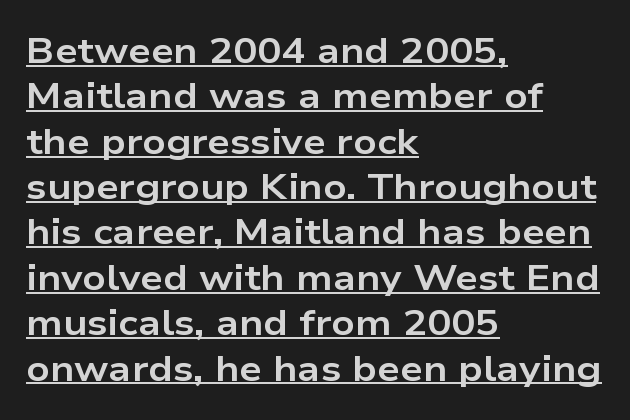
The lines in this sample share a left origin and differ only in where they stop. Standard letterfit; no display-style spreading of the glyphs. What weight is shown? A full bold with thick strokes. You could not count columns in this text — the font is proportionally spaced. This block has exactly the height ordinary leading produces.
